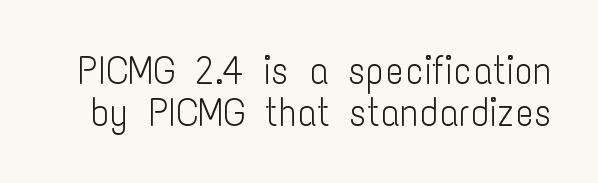
The image shows 39 px light, condensed sans-serif type, upright; set tight line spacing (1.07x), normal letter spacing, not underlined; low stroke contrast and a medium x-height.
